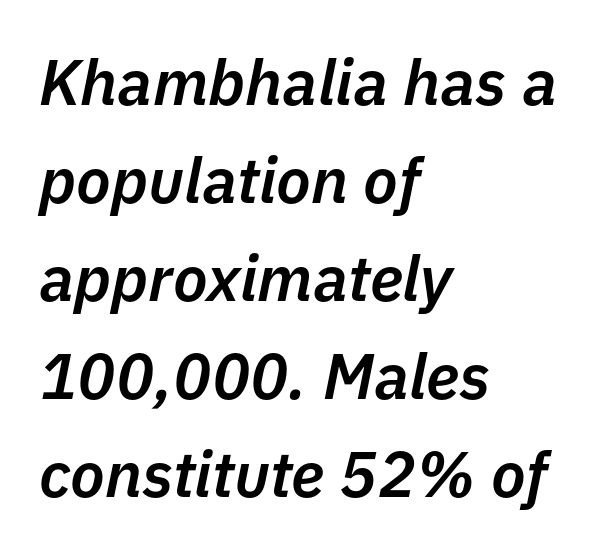
There is no visible air inserted between adjacent glyphs. The typesetting leans somewhat heavy: a semibold. Quick note: italic. Glance below the letters and you will spot only blank space. In terms of leading, this rendering sits right in the middle.
